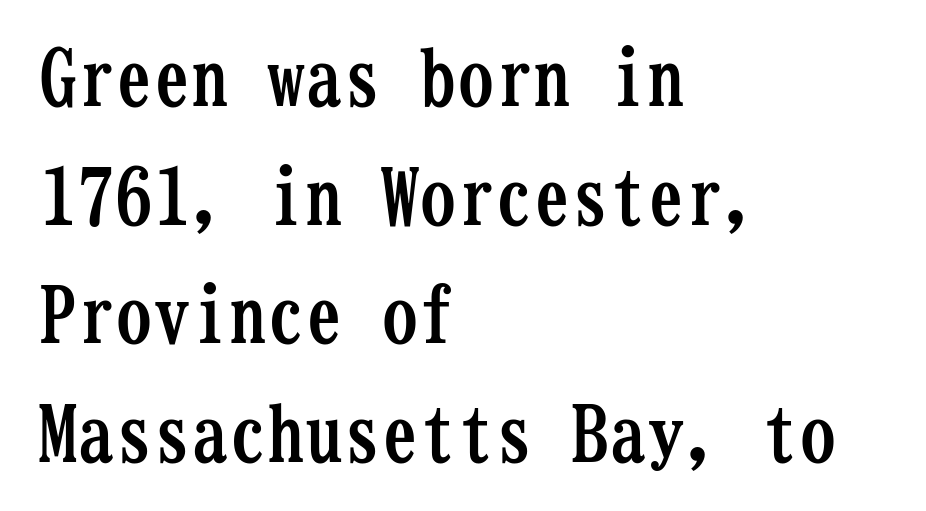
Q: Is the text bold? A: Yes.
Q: Is the text italic (slanted)? A: No, it is upright.
Q: Is the typeface a serif or a sans-serif typeface? A: Serif.
Q: Is the text underlined? A: No.
Q: How is the paragraph aligned? A: Left-aligned.
Q: Is the spacing between letters normal or unusually wide? A: Normal.
Q: Is the spacing between lines tight, normal or loose? A: Normal.
Q: Width (condensed, normal, or wide)? A: Condensed.
Q: Stroke contrast? A: Low.
Q: x-height? A: Medium.
Q: Monospaced? A: Yes.
